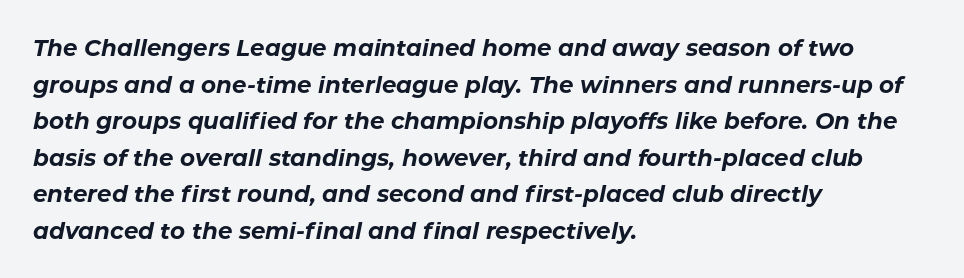
The image shows 23 px bold type, italic (leaning right); set left-aligned, normal line spacing (1.59x), normal letter spacing, not underlined.
